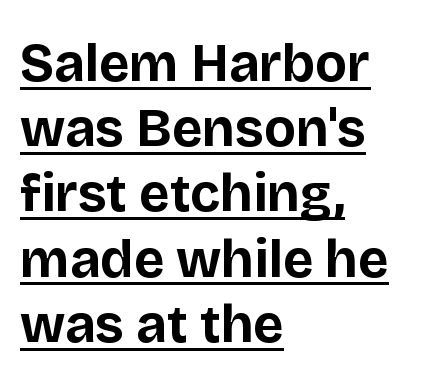
The image shows 53 px bold sans-serif type, upright; set left-aligned, line spacing 1.23x, normal letter spacing, underlined; low stroke contrast and a large x-height.
